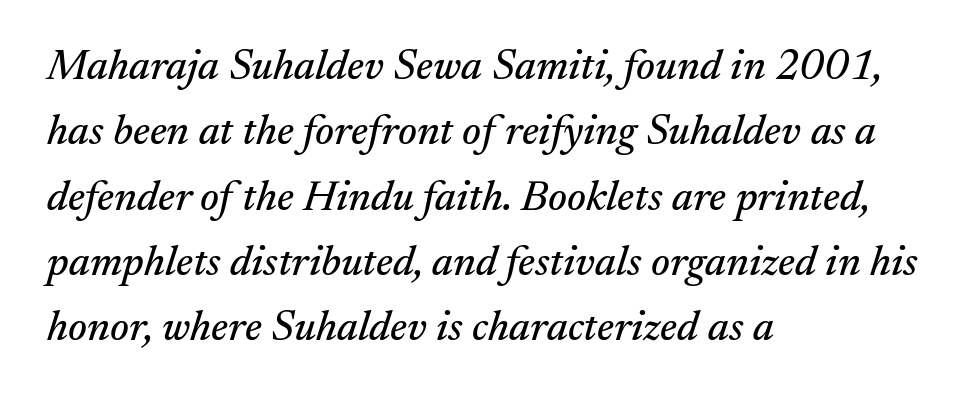
Q: Is the text italic (slanted)? A: Yes, it leans right by about 17 degrees.
Q: Is the typeface a serif or a sans-serif typeface? A: Serif.
Q: Is the text underlined? A: No.
Q: How is the paragraph aligned? A: Left-aligned.
Q: Is the spacing between letters normal or unusually wide? A: Normal.
Q: Is the spacing between lines tight, normal or loose? A: Normal.
Q: Width (condensed, normal, or wide)? A: Normal.
Q: Stroke contrast? A: Medium.
Q: x-height? A: Small.
Q: Monospaced? A: No.
